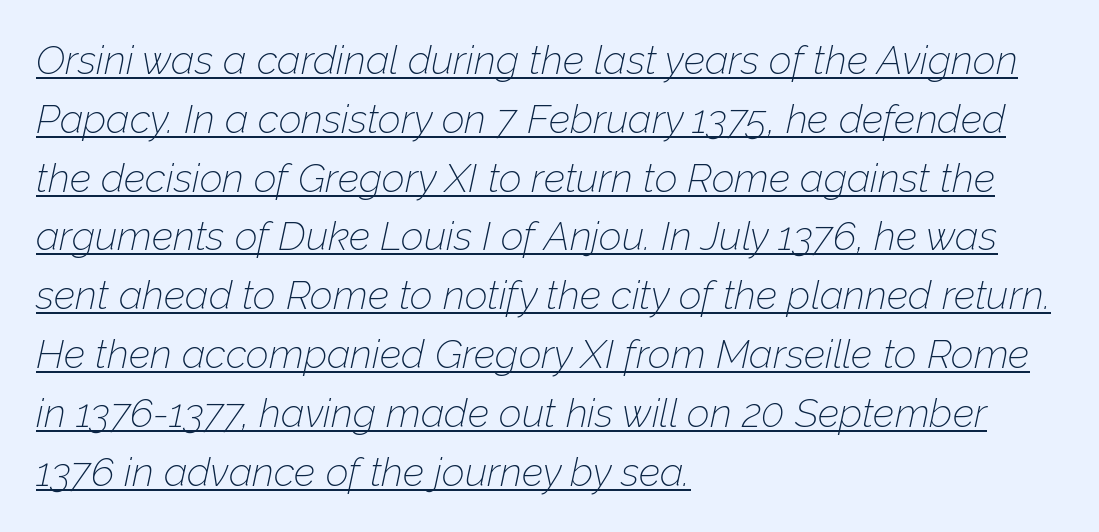
{"italic": "yes", "lean": "right", "slant_degrees": 12, "bold": "no", "weight": "thin", "width": "normal", "stroke_contrast": "low", "x_height": "medium", "monospaced": "no", "underline": "yes", "align": "left", "line_spacing": "normal", "line_spacing_ratio": 1.47, "letter_spacing": "normal", "letter_spacing_em": 0.0, "glyph_px": 40}
